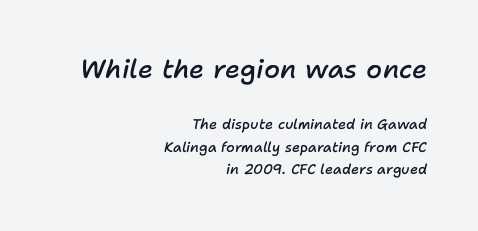
The image shows 26 px text type, italic (leaning right); set right-aligned, normal line spacing (1.62x), normal letter spacing, not underlined; the first (top) block is 1.86x larger.
